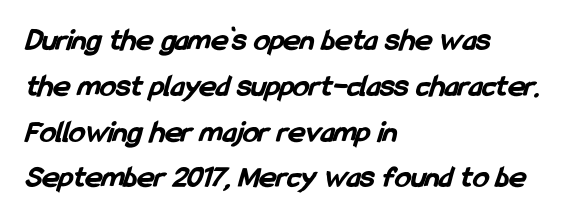
The image shows 32 px bold, condensed sans-serif type; set left-aligned, normal line spacing (1.43x), normal letter spacing, not underlined; low stroke contrast and a medium x-height.
